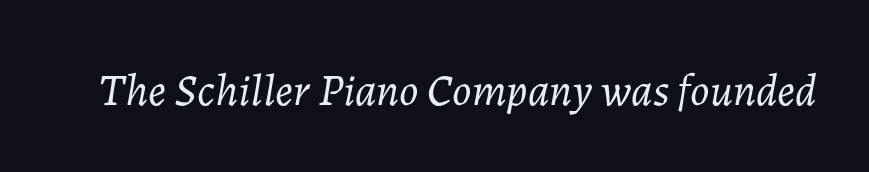
The image shows 45 px light type, italic (leaning right); set normal letter spacing, not underlined; low stroke contrast and a medium x-height.
